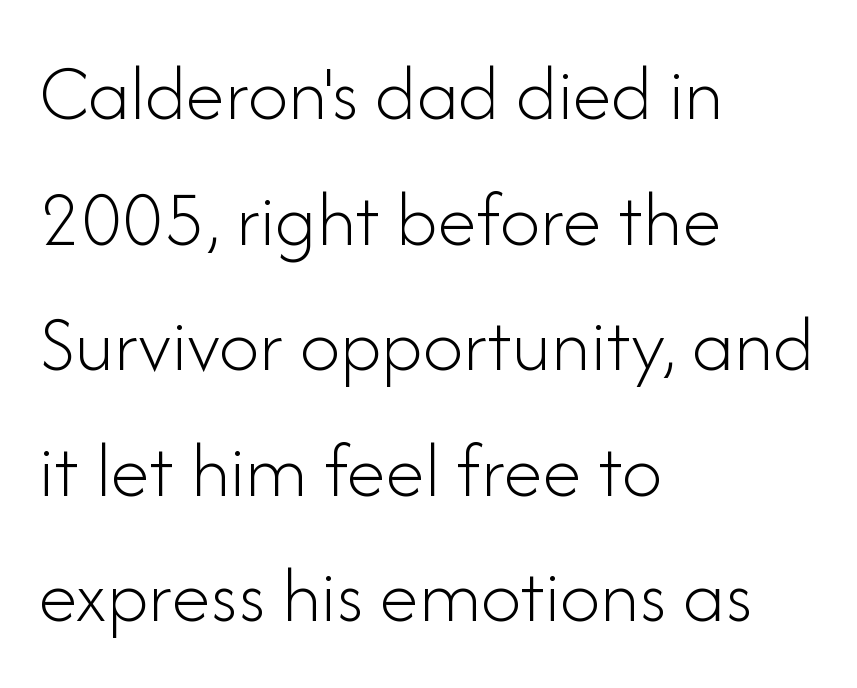
The image shows 80 px light sans-serif type, upright; set left-aligned, normal line spacing (1.57x), normal letter spacing, not underlined; low stroke contrast and a small x-height.
